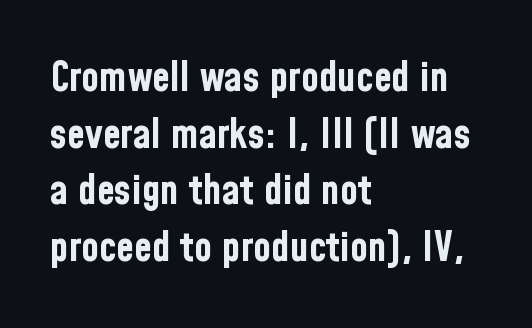
Q: Is the text bold? A: Yes.
Q: Is the text italic (slanted)? A: No, it is upright.
Q: Is the typeface a serif or a sans-serif typeface? A: Sans-serif.
Q: Is the text underlined? A: No.
Q: How is the paragraph aligned? A: Left-aligned.
Q: Is the spacing between letters normal or unusually wide? A: Normal.
Q: Is the spacing between lines tight, normal or loose? A: Normal.
Q: Width (condensed, normal, or wide)? A: Condensed.
Q: Stroke contrast? A: Low.
Q: x-height? A: Medium.
Q: Monospaced? A: No.
